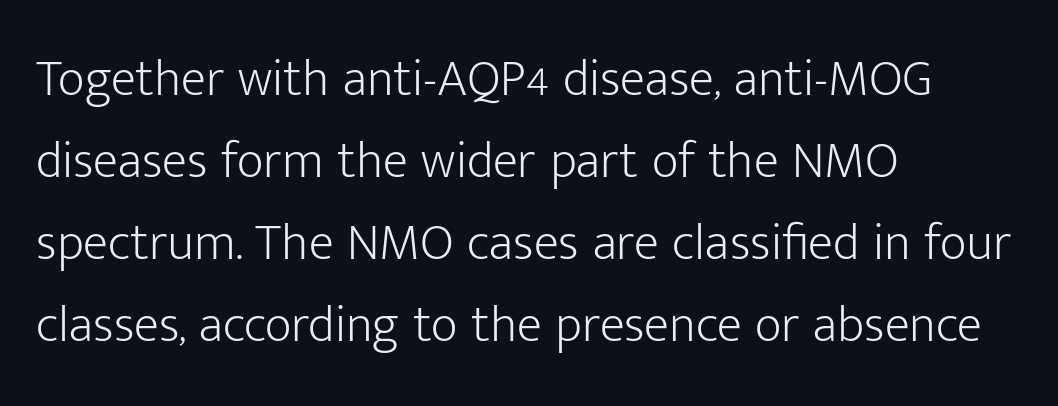
The image shows 52 px light sans-serif type, upright; set left-aligned, normal line spacing (1.58x), normal letter spacing, not underlined; low stroke contrast and a medium x-height.
